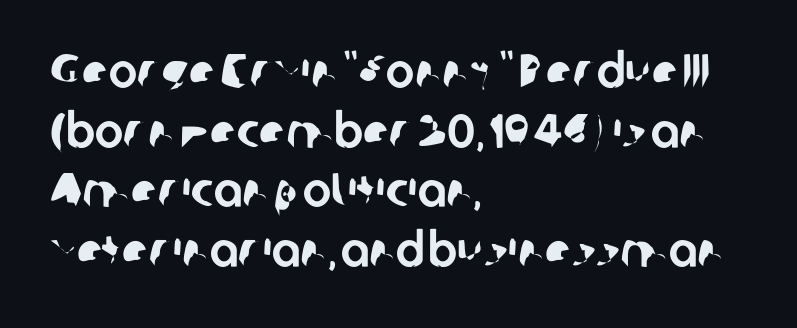
Q: Is the typeface a serif or a sans-serif typeface? A: Sans-serif.
Q: Is the text underlined? A: No.
Q: How is the paragraph aligned? A: Left-aligned.
Q: Is the spacing between letters normal or unusually wide? A: Normal.
Q: Width (condensed, normal, or wide)? A: Normal.
Q: Stroke contrast? A: Low.
Q: x-height? A: Medium.
Q: Monospaced? A: No.
